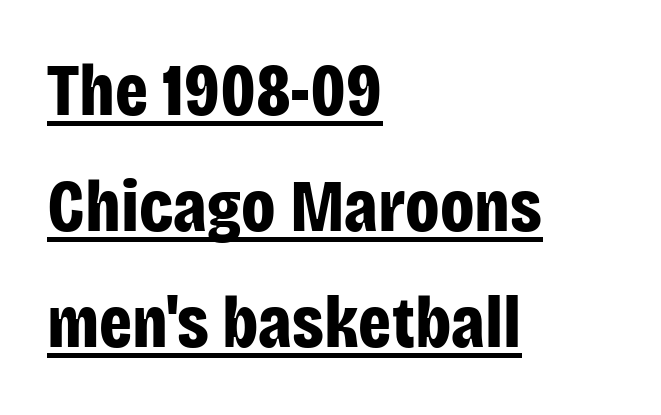
{"serif": "no", "italic": "no", "bold": "yes", "weight": "bold", "width": "condensed", "stroke_contrast": "low", "x_height": "large", "monospaced": "no", "underline": "yes", "align": "left", "line_spacing": "normal", "line_spacing_ratio": 1.59, "letter_spacing": "normal", "letter_spacing_em": 0.0, "glyph_px": 73}
